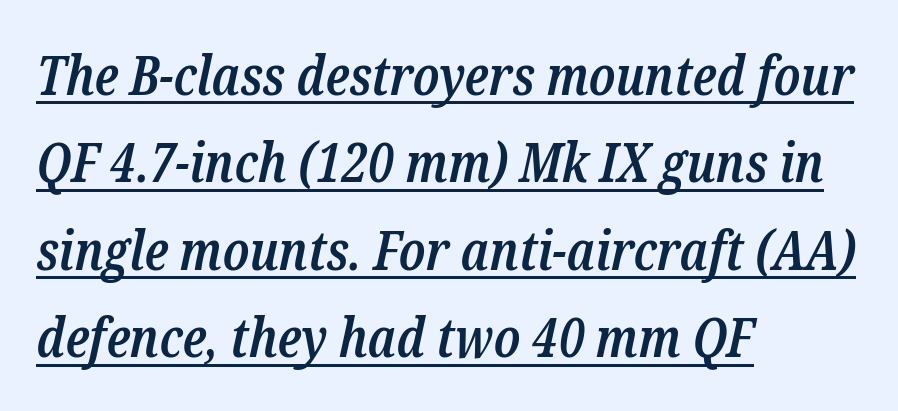
Observe the serifs anchoring each vertical stroke in this sample. Semibold letterforms, between regular and bold. The tracking reads as untouched default to a designer's eye. The lines in this sample share a left origin and differ only in where they stop. Do the characters align in a grid? No, the font is proportional.
